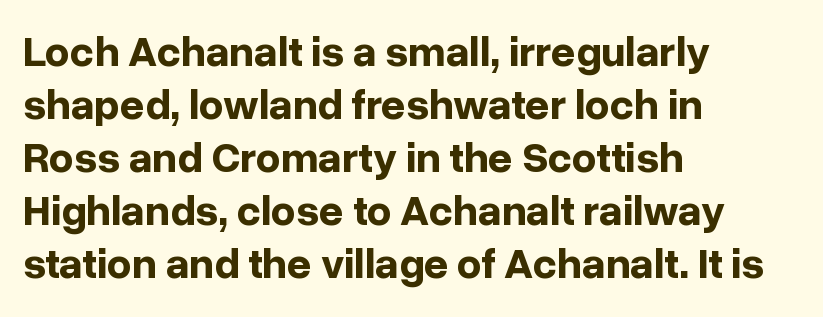
Q: Is the text bold? A: Yes.
Q: Is the text italic (slanted)? A: No, it is upright.
Q: Is the typeface a serif or a sans-serif typeface? A: Sans-serif.
Q: Is the text underlined? A: No.
Q: How is the paragraph aligned? A: Left-aligned.
Q: Is the spacing between letters normal or unusually wide? A: Normal.
Q: Width (condensed, normal, or wide)? A: Normal.
Q: Stroke contrast? A: Low.
Q: x-height? A: Medium.
Q: Monospaced? A: No.
